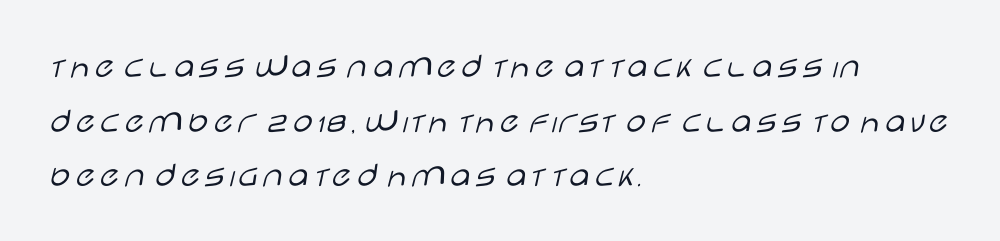
{"serif": "no", "bold": "no", "weight": "light", "width": "wide", "stroke_contrast": "low", "x_height": "large", "monospaced": "no", "underline": "no", "align": "left", "line_spacing": "normal", "line_spacing_ratio": 1.52, "letter_spacing": "normal", "letter_spacing_em": 0.0, "glyph_px": 36}
